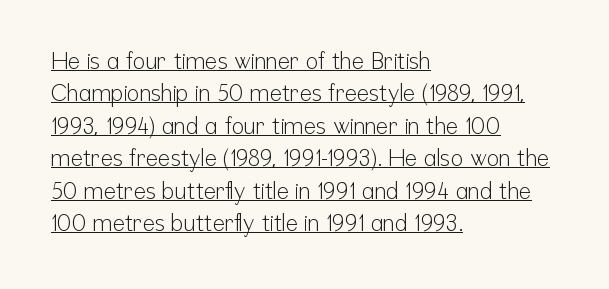
{"italic": "no", "bold": "no", "underline": "yes", "align": "left", "line_spacing": "normal", "line_spacing_ratio": 1.41, "letter_spacing": "normal", "letter_spacing_em": 0.0, "glyph_px": 23}
